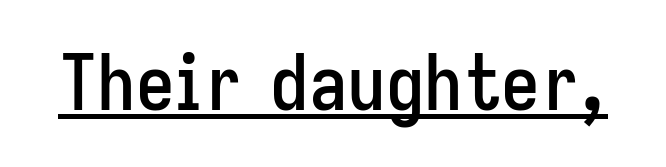
Q: Is the text italic (slanted)? A: No, it is upright.
Q: Is the typeface a serif or a sans-serif typeface? A: Sans-serif.
Q: Is the text underlined? A: Yes.
Q: Is the spacing between letters normal or unusually wide? A: Normal.
Q: Width (condensed, normal, or wide)? A: Condensed.
Q: Stroke contrast? A: Low.
Q: x-height? A: Medium.
Q: Monospaced? A: No.
